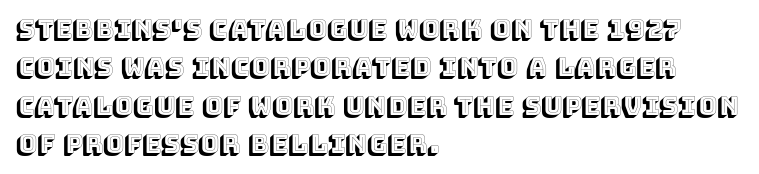
These lines stack with their left ends in a neat column. This is the regular roman posture of the typeface. Leading matches the norm, producing a regular column. No extra tracking has been applied to these lines. Type without underlining.
